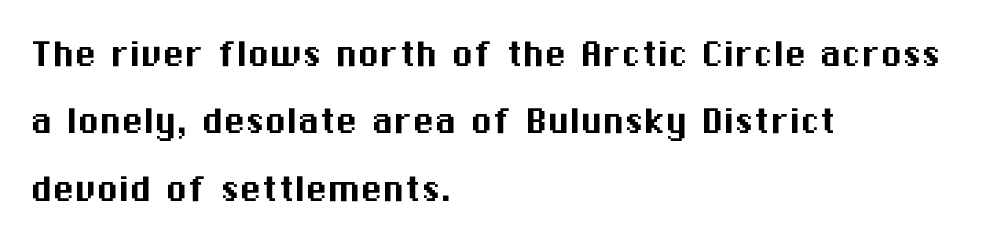
Compared with typical paragraphs, the rows here are spaced about the same. The text block is weighted toward the left margin, trailing off unevenly rightward. The passage shown is typed in a proportional face where columns would drift. Rule under the text: the space is simply empty.
